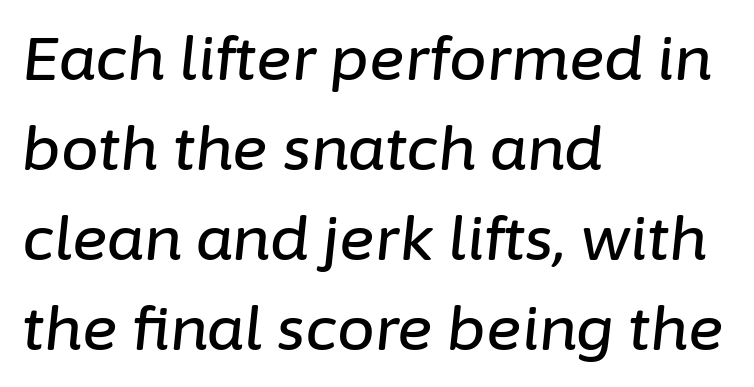
The image shows 60 px text type, italic (leaning right); set left-aligned, normal line spacing (1.5x), normal letter spacing, not underlined; low stroke contrast and a medium x-height.
